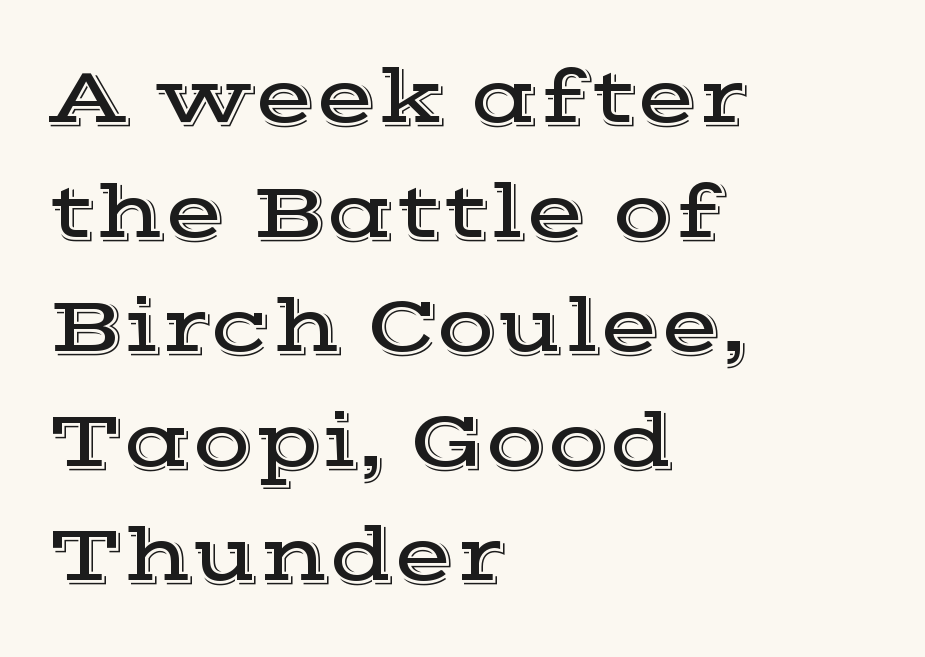
The image shows 79 px wide serif type, upright; set left-aligned, normal line spacing (1.45x), normal letter spacing, not underlined; a medium x-height.
